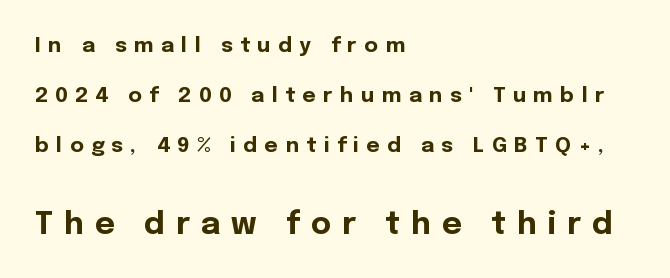
Q: Is the text bold? A: Yes.
Q: Is the text italic (slanted)? A: No, it is upright.
Q: Is the typeface a serif or a sans-serif typeface? A: Sans-serif.
Q: Is the text underlined? A: No.
Q: How is the paragraph aligned? A: Left-aligned.
Q: Is the spacing between letters normal or unusually wide? A: Unusually wide.
Q: Is the spacing between lines tight, normal or loose? A: Loose.
Q: Which block of text is set in a larger size, the first (top) or the second (bottom)? A: The second (bottom) one.
Q: Width (condensed, normal, or wide)? A: Normal.
Q: x-height? A: Medium.
Q: Monospaced? A: No.
